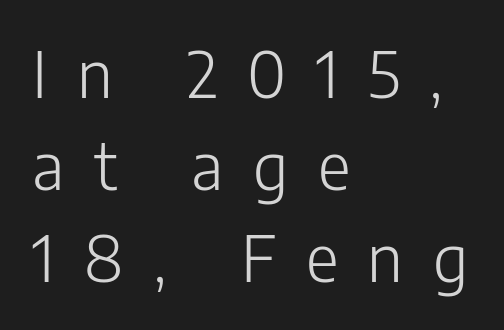
The line-height multiplier appears to be the usual default. The text block is weighted toward the left margin, trailing off unevenly rightward. The passage shown is typed in a proportional face where columns would drift. The specimen omits any rule beneath the text block's lines. It's the straight-up-and-down kind of type.
